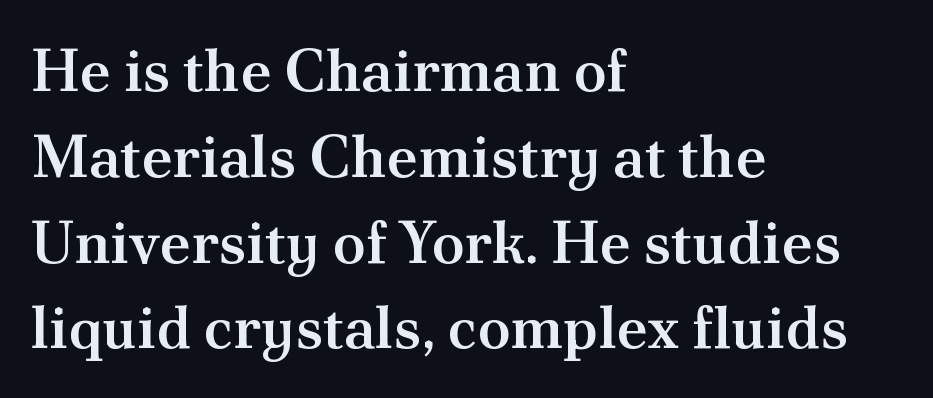
Q: Is the text bold? A: Semi-bold.
Q: Is the text italic (slanted)? A: No, it is upright.
Q: Is the typeface a serif or a sans-serif typeface? A: Serif.
Q: Is the text underlined? A: No.
Q: How is the paragraph aligned? A: Left-aligned.
Q: Is the spacing between letters normal or unusually wide? A: Normal.
Q: Is the spacing between lines tight, normal or loose? A: Normal.
Q: Width (condensed, normal, or wide)? A: Normal.
Q: Stroke contrast? A: Medium.
Q: x-height? A: Small.
Q: Monospaced? A: No.
